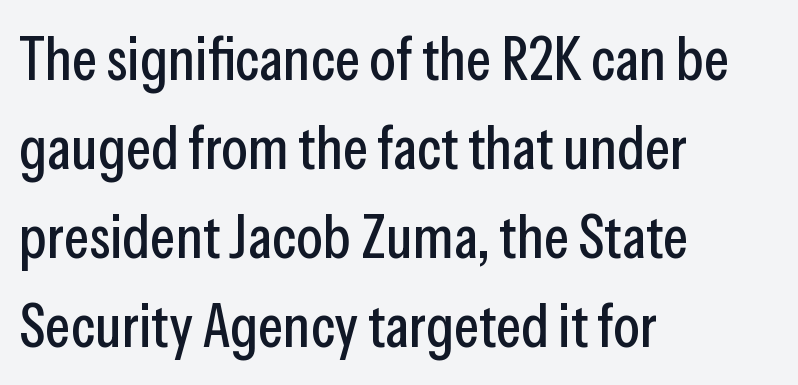
The specimen omits any rule beneath the text block's lines. Note the varied advance widths — an 'i' is clearly narrower than an 'm'. Serifs: no, the terminals of the letterforms are clean. The letterforms sit shoulder to shoulder at normal distance. The compositor pushed each line to the left boundary. The type sits square on the baseline with zero lean.
